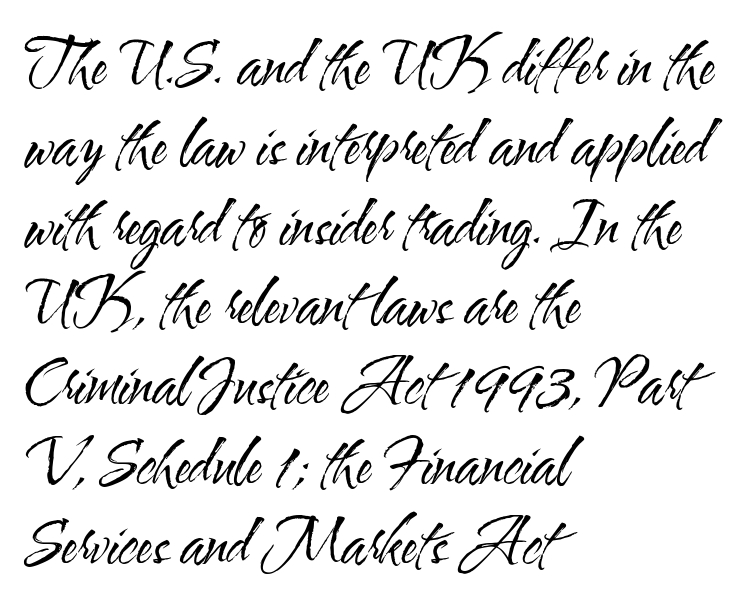
The image shows 60 px regular-weight, condensed sans-serif type; set left-aligned, normal line spacing (1.33x), normal letter spacing, not underlined; medium stroke contrast and a small x-height.
